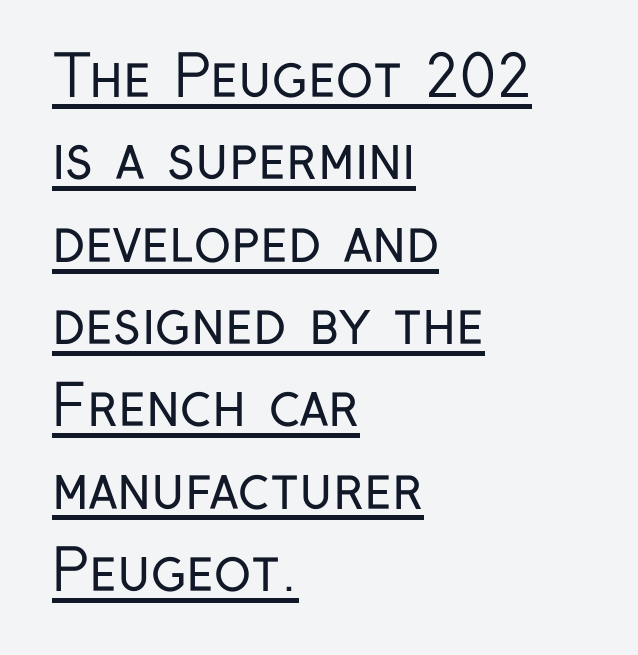
Q: Is the text bold? A: No.
Q: Is the text italic (slanted)? A: No, it is upright.
Q: Is the typeface a serif or a sans-serif typeface? A: Sans-serif.
Q: Is the text underlined? A: Yes.
Q: How is the paragraph aligned? A: Left-aligned.
Q: Is the spacing between letters normal or unusually wide? A: Normal.
Q: Is the spacing between lines tight, normal or loose? A: Normal.
Q: Width (condensed, normal, or wide)? A: Condensed.
Q: Stroke contrast? A: Low.
Q: x-height? A: Medium.
Q: Monospaced? A: No.
